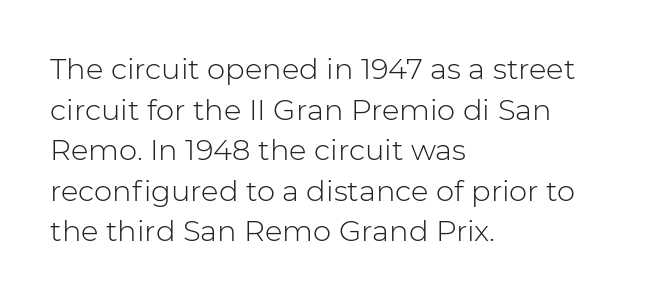
Q: Is the text bold? A: No.
Q: Is the text italic (slanted)? A: No, it is upright.
Q: Is the typeface a serif or a sans-serif typeface? A: Sans-serif.
Q: Is the text underlined? A: No.
Q: How is the paragraph aligned? A: Left-aligned.
Q: Is the spacing between letters normal or unusually wide? A: Normal.
Q: Is the spacing between lines tight, normal or loose? A: Normal.
Q: Width (condensed, normal, or wide)? A: Normal.
Q: Stroke contrast? A: Low.
Q: x-height? A: Medium.
Q: Monospaced? A: No.
